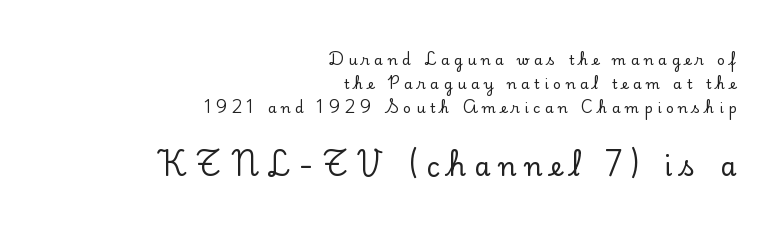
{"italic": "no", "underline": "no", "align": "right", "line_spacing_ratio": 1.71, "letter_spacing": "wide", "letter_spacing_em": 0.33, "larger_block": "second", "size_ratio": 1.86, "glyph_px": 26}
